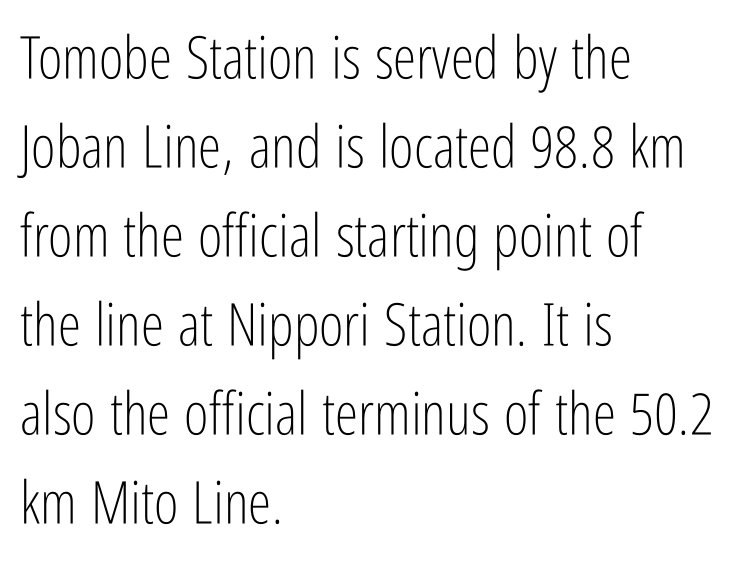
The image shows 59 px light, condensed sans-serif type, upright; set left-aligned, normal line spacing (1.51x), normal letter spacing, not underlined; low stroke contrast and a medium x-height.
